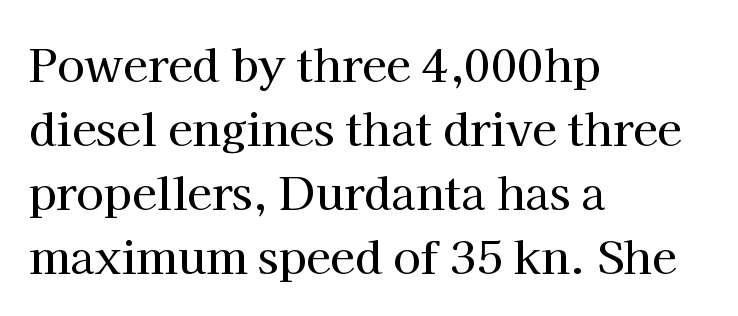
The image shows 45 px serif type, upright; set left-aligned, normal line spacing (1.42x), normal letter spacing, not underlined; high stroke contrast and a medium x-height.
